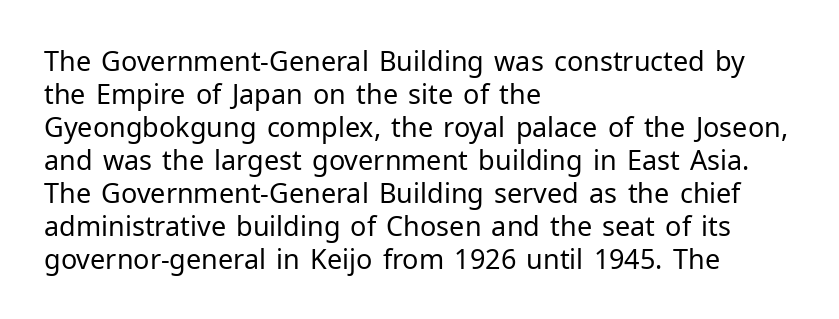
Q: Is the text bold? A: No.
Q: Is the text italic (slanted)? A: No, it is upright.
Q: Is the text underlined? A: No.
Q: How is the paragraph aligned? A: Left-aligned.
Q: Is the spacing between letters normal or unusually wide? A: Normal.
